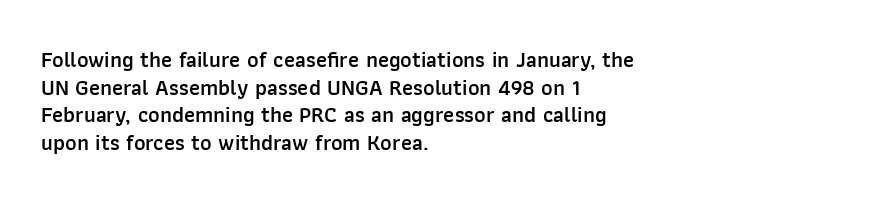
{"italic": "no", "bold": "semi", "underline": "no", "align": "left", "line_spacing": "normal", "line_spacing_ratio": 1.26, "letter_spacing": "normal", "letter_spacing_em": 0.0, "glyph_px": 22}
